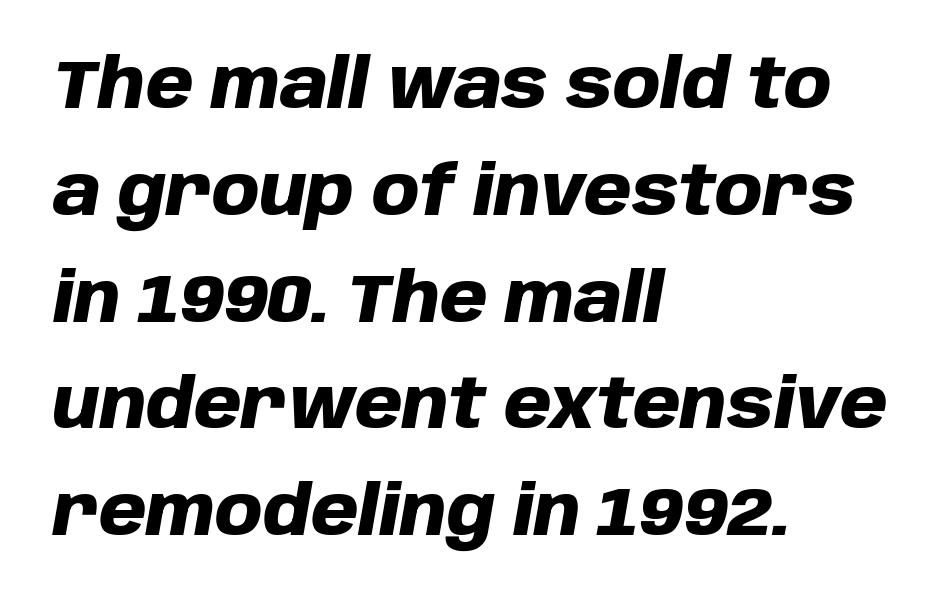
The image shows 68 px heavy type, italic (leaning right); set left-aligned, normal line spacing (1.57x), normal letter spacing, not underlined; low stroke contrast and a large x-height.
